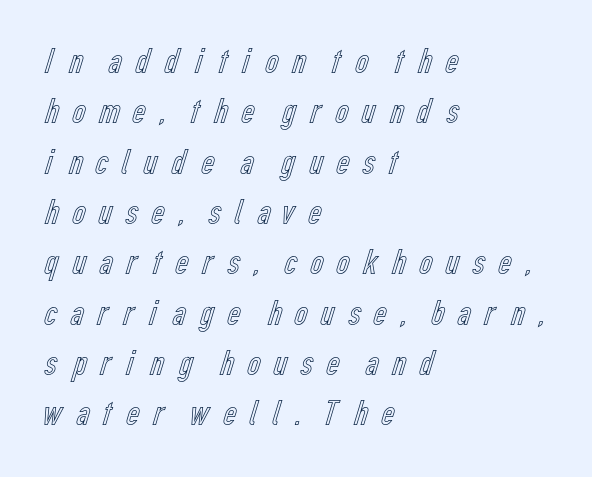
Q: Is the text italic (slanted)? A: Yes.
Q: Is the text underlined? A: No.
Q: How is the paragraph aligned? A: Left-aligned.
Q: Is the spacing between letters normal or unusually wide? A: Unusually wide.
Q: Is the spacing between lines tight, normal or loose? A: Normal.
Q: Width (condensed, normal, or wide)? A: Condensed.
Q: x-height? A: Medium.
Q: Monospaced? A: No.
